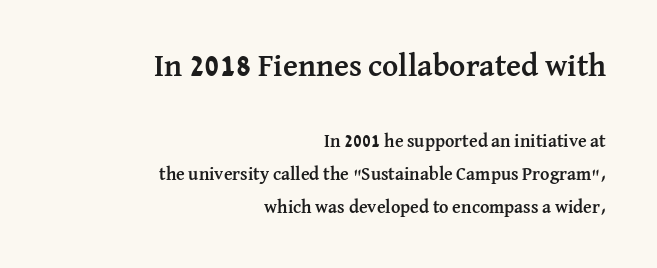
Q: Is the text bold? A: Yes.
Q: Is the text italic (slanted)? A: No, it is upright.
Q: Is the typeface a serif or a sans-serif typeface? A: Serif.
Q: Is the text underlined? A: No.
Q: How is the paragraph aligned? A: Right-aligned.
Q: Is the spacing between letters normal or unusually wide? A: Normal.
Q: Which block of text is set in a larger size, the first (top) or the second (bottom)? A: The first (top) one.
Q: Width (condensed, normal, or wide)? A: Normal.
Q: Stroke contrast? A: Medium.
Q: x-height? A: Medium.
Q: Monospaced? A: No.
